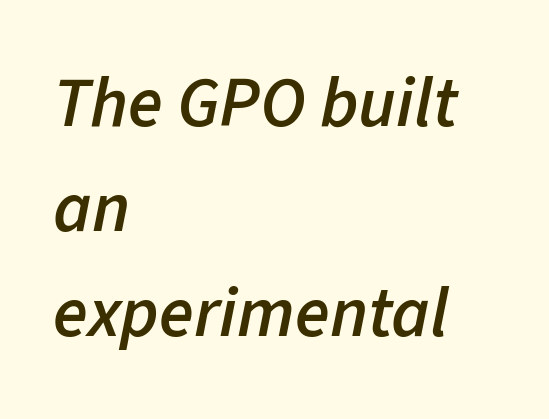
The image shows 71 px semibold type, italic (leaning right); set left-aligned, normal line spacing (1.48x), normal letter spacing, not underlined; low stroke contrast and a medium x-height.
